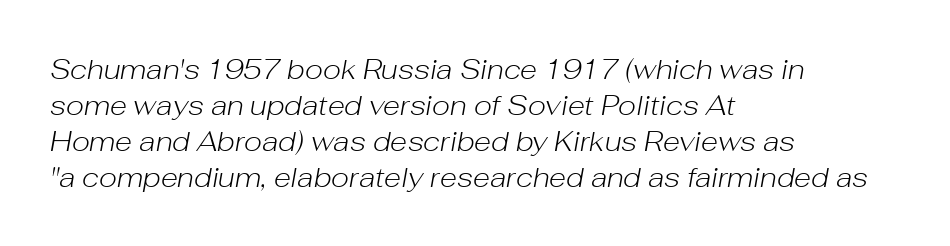
The image shows 28 px light type, italic (leaning right); set left-aligned, normal line spacing (1.28x), normal letter spacing, not underlined; low stroke contrast and a medium x-height.
